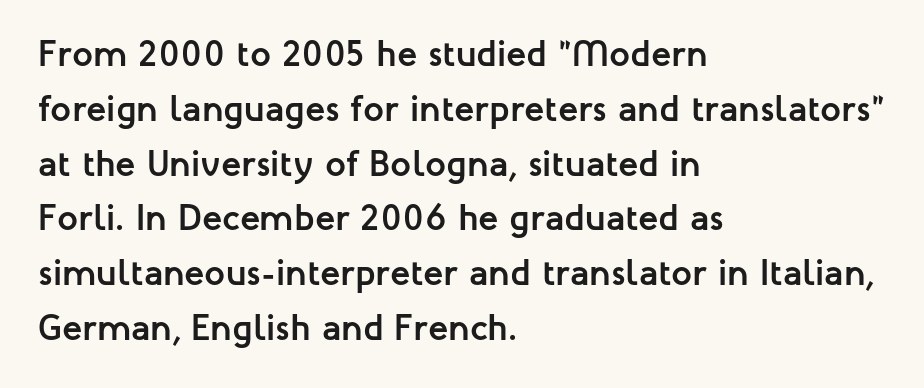
Standard letterfit; no display-style spreading of the glyphs. The type family on display is of the sans-serif kind. Is there any slant? The stems are plumb. Spacing verdict: proportional, widths tailored to each character. The space directly below the letters is spotless.
